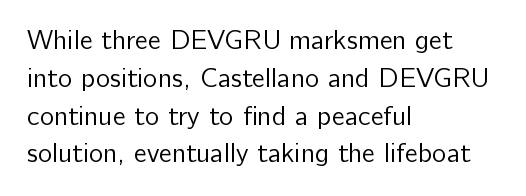
{"italic": "no", "bold": "no", "underline": "no", "align": "left", "line_spacing": "normal", "line_spacing_ratio": 1.4, "letter_spacing": "normal", "letter_spacing_em": 0.0, "glyph_px": 27}
